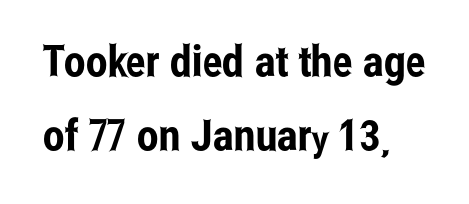
The baseline area is clear. The type sits square on the baseline with zero lean. These lines are composed in type without serifs. You could call the tracking neutral — neither tight nor loose.
